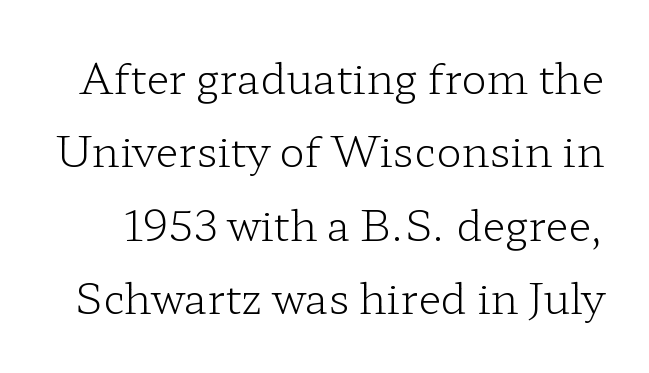
The image shows 42 px light, wide serif type, upright; set line spacing 1.75x, normal letter spacing, not underlined; low stroke contrast and a medium x-height.
